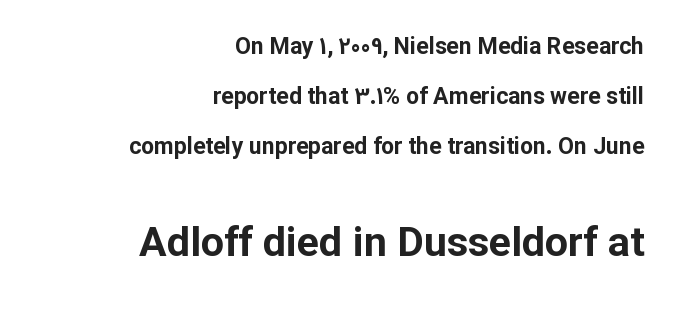
Examine the stroke ends and you'll find no serifs. The passage shown stacks its lines with a broad gap. Which margin do the lines hug? The right one — the left edge is uneven. The face used here is proportionally spaced, like ordinary book or web type.
